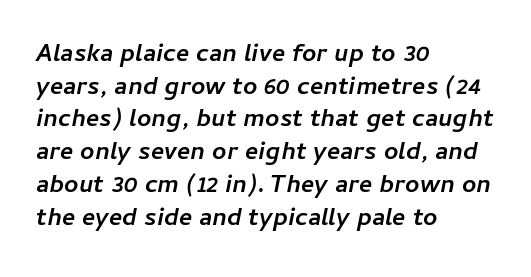
The image shows 25 px bold type, italic (leaning right); set left-aligned, normal line spacing (1.31x), normal letter spacing, not underlined.
